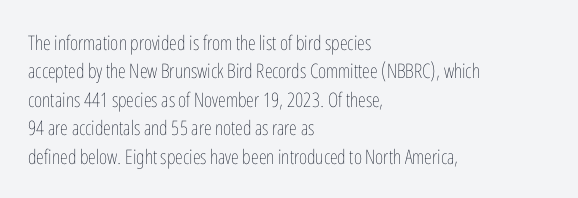
Glyph-to-glyph distance matches everyday printed text. One glance says typical: line gaps are just what's usual. A bare baseline throughout the passage. Does the lettering tilt? It doesn't — this is upright.
